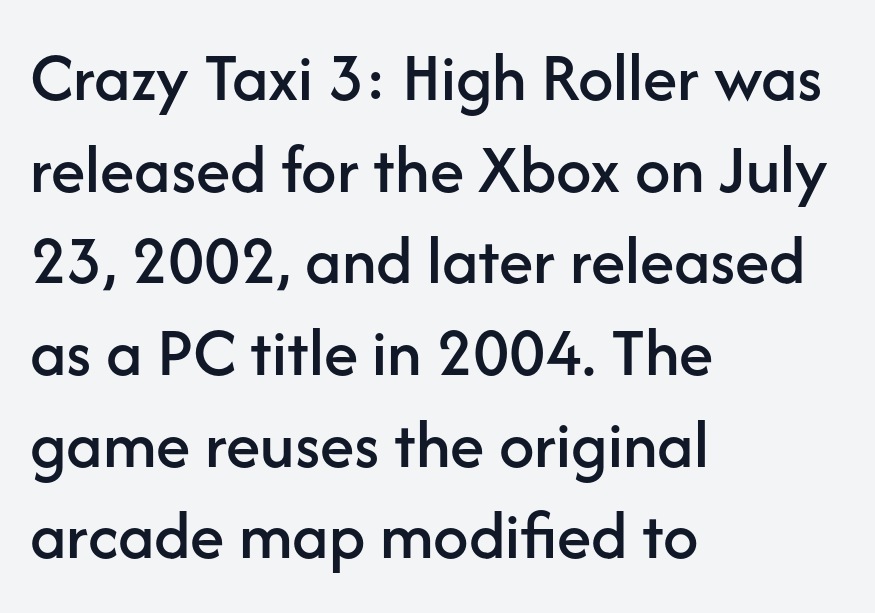
Q: Is the text italic (slanted)? A: No, it is upright.
Q: Is the typeface a serif or a sans-serif typeface? A: Sans-serif.
Q: Is the text underlined? A: No.
Q: How is the paragraph aligned? A: Left-aligned.
Q: Is the spacing between letters normal or unusually wide? A: Normal.
Q: Is the spacing between lines tight, normal or loose? A: Normal.
Q: Width (condensed, normal, or wide)? A: Normal.
Q: Stroke contrast? A: Low.
Q: x-height? A: Medium.
Q: Monospaced? A: No.
